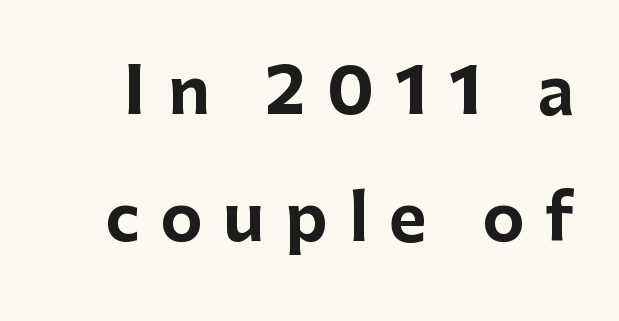
Q: Is the text bold? A: Yes.
Q: Is the text italic (slanted)? A: No, it is upright.
Q: Is the typeface a serif or a sans-serif typeface? A: Sans-serif.
Q: Is the text underlined? A: No.
Q: Is the spacing between letters normal or unusually wide? A: Unusually wide.
Q: Is the spacing between lines tight, normal or loose? A: Loose.
Q: Width (condensed, normal, or wide)? A: Normal.
Q: Stroke contrast? A: Low.
Q: x-height? A: Medium.
Q: Monospaced? A: No.
